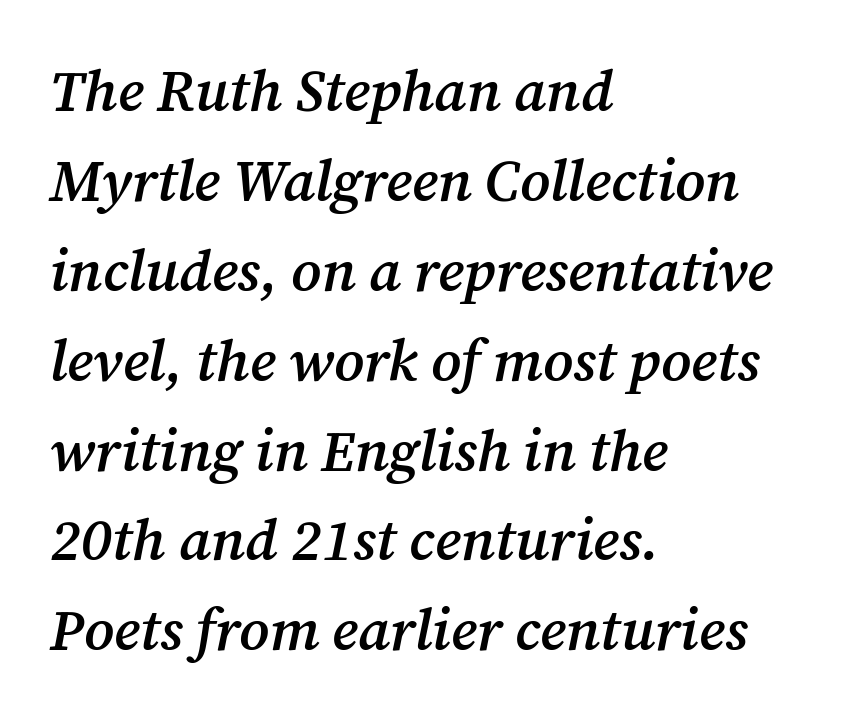
The image shows 58 px semibold serif type, italic (leaning right); set left-aligned, normal line spacing (1.55x), normal letter spacing, not underlined; medium stroke contrast and a medium x-height.
